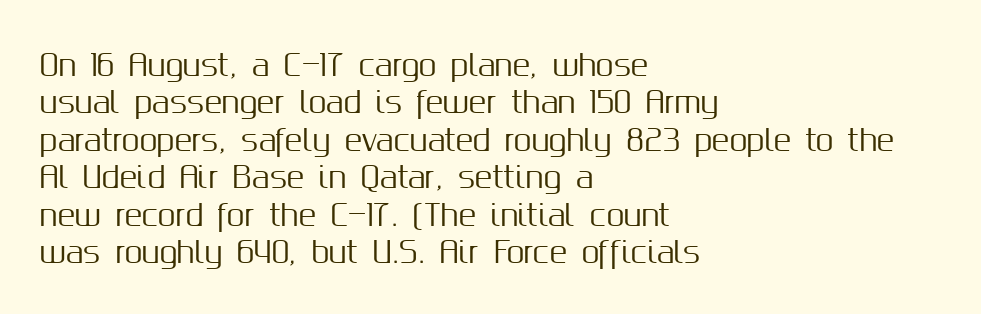
{"serif": "no", "italic": "no", "width": "normal", "stroke_contrast": "medium", "x_height": "medium", "monospaced": "no", "underline": "no", "align": "left", "line_spacing": "normal", "line_spacing_ratio": 1.29, "letter_spacing": "normal", "letter_spacing_em": 0.0, "glyph_px": 29}
